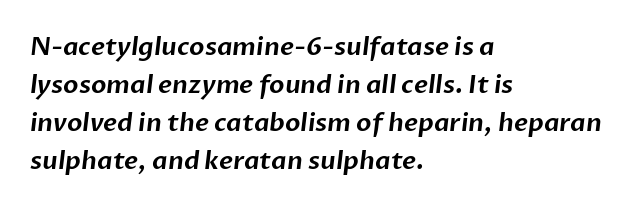
The image shows 25 px text type; set left-aligned, normal line spacing (1.52x), normal letter spacing, not underlined.
